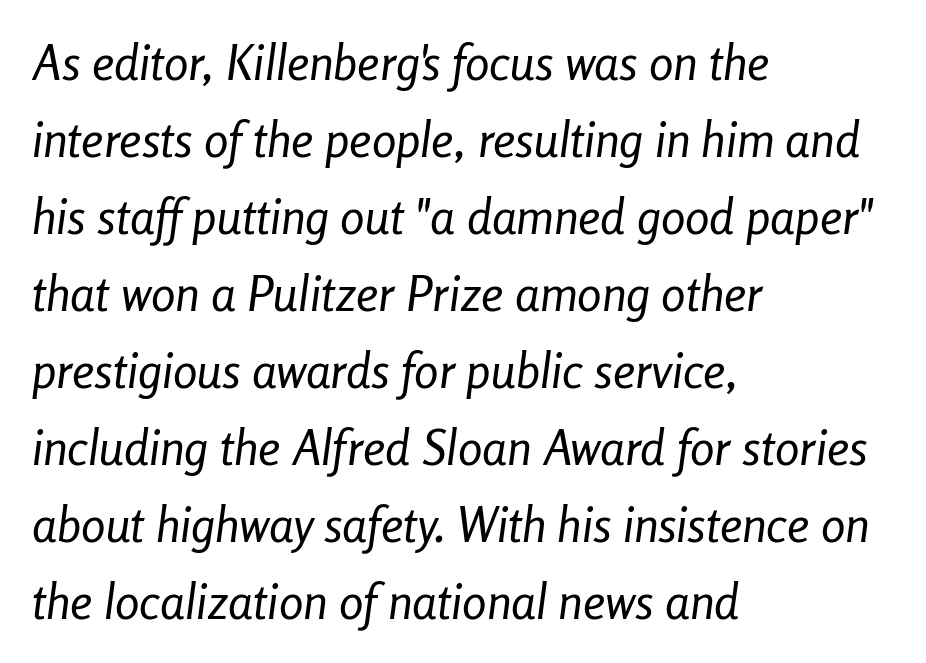
Characters follow at the spacing the type designer built in. Unmarked baselines from the first word to the last. Ink coverage per letter is moderate at most. Looks like regular typesetting: each glyph gets only the width it needs.
